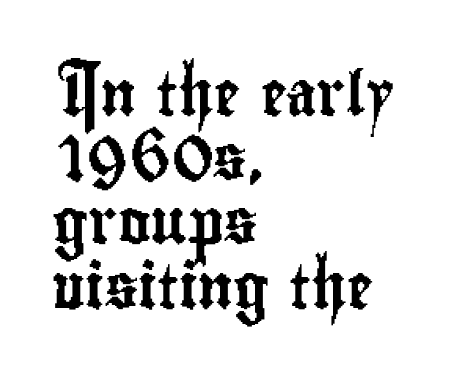
The image shows 44 px condensed sans-serif type, upright; set left-aligned, normal line spacing (1.46x), normal letter spacing, not underlined; low stroke contrast and a small x-height.
